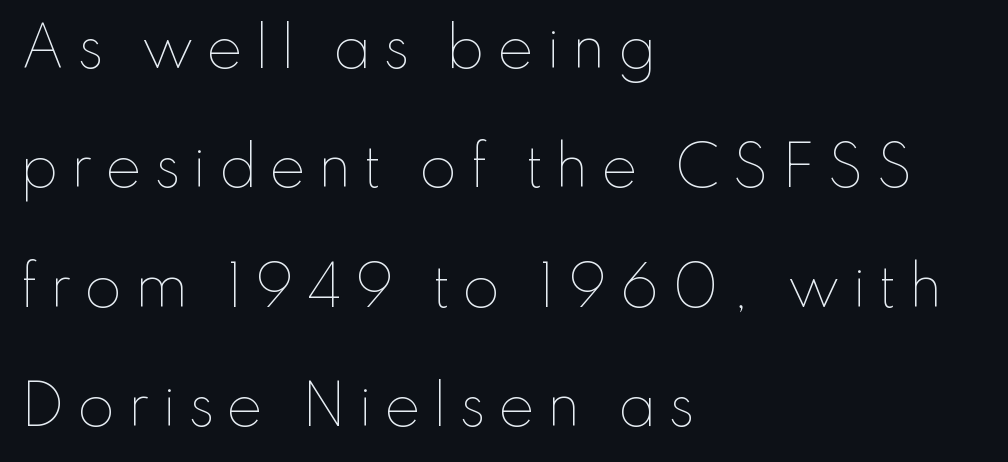
The image shows 55 px thin type, upright; set left-aligned, loose line spacing (2.17x), unusually wide letter spacing (+0.21 em), not underlined; low stroke contrast and a small x-height.
